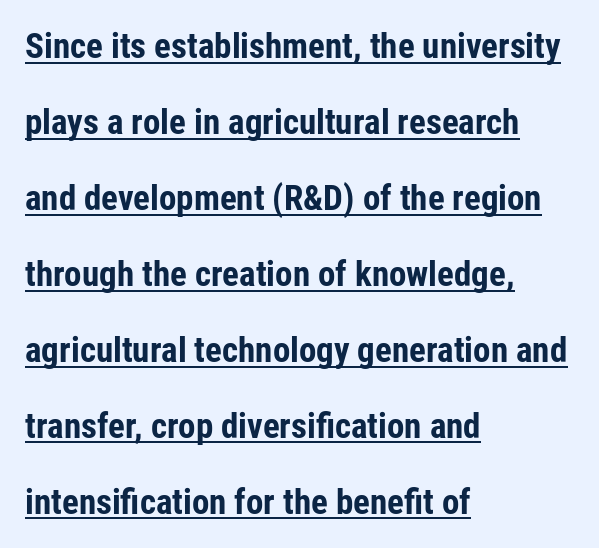
Q: Is the text bold? A: Yes.
Q: Is the text italic (slanted)? A: No, it is upright.
Q: Is the typeface a serif or a sans-serif typeface? A: Sans-serif.
Q: Is the text underlined? A: Yes.
Q: How is the paragraph aligned? A: Left-aligned.
Q: Is the spacing between letters normal or unusually wide? A: Normal.
Q: Is the spacing between lines tight, normal or loose? A: Loose.
Q: Width (condensed, normal, or wide)? A: Condensed.
Q: Stroke contrast? A: Low.
Q: x-height? A: Medium.
Q: Monospaced? A: No.
